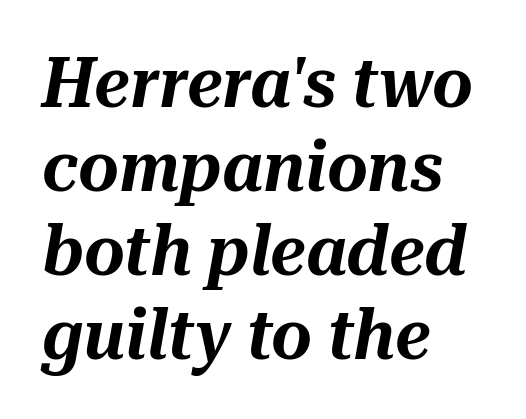
The image shows 70 px text type, italic (leaning right); set left-aligned, line spacing 1.2x, normal letter spacing, not underlined; medium stroke contrast and a medium x-height.
